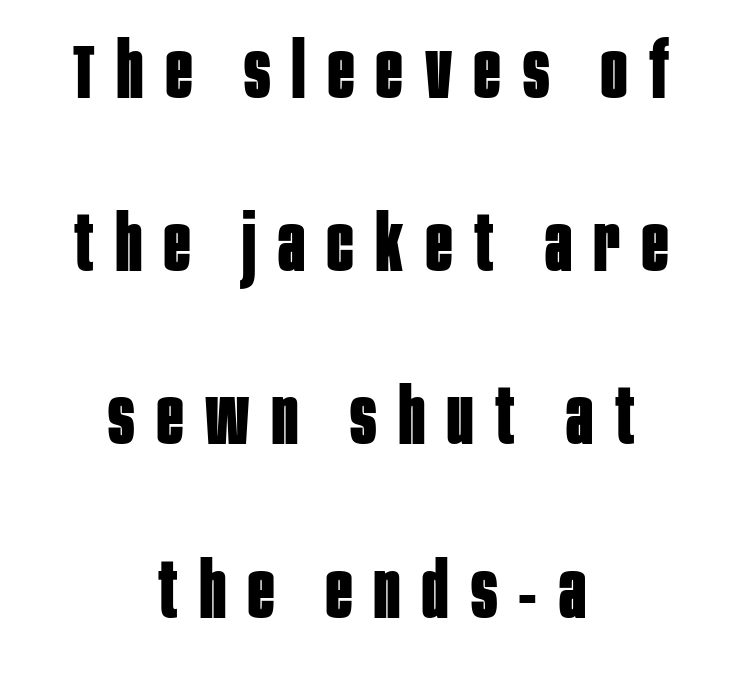
The image shows 77 px bold, condensed sans-serif type, upright; set centered, loose line spacing (2.25x), unusually wide letter spacing (+0.29 em), not underlined; low stroke contrast and a large x-height.
